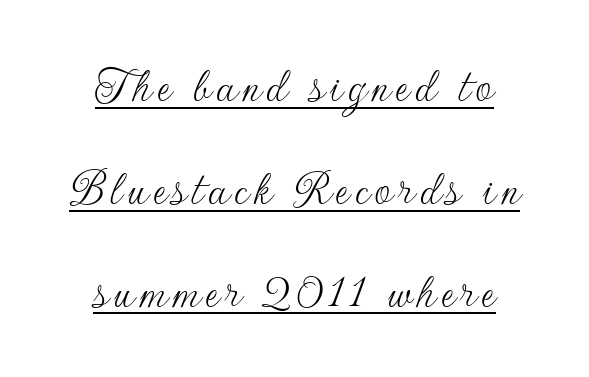
Q: Is the text bold? A: No.
Q: Is the text italic (slanted)? A: Yes.
Q: Is the typeface a serif or a sans-serif typeface? A: Sans-serif.
Q: Is the text underlined? A: Yes.
Q: How is the paragraph aligned? A: Centered.
Q: Is the spacing between lines tight, normal or loose? A: Loose.
Q: Width (condensed, normal, or wide)? A: Normal.
Q: Stroke contrast? A: Low.
Q: x-height? A: Small.
Q: Monospaced? A: No.
